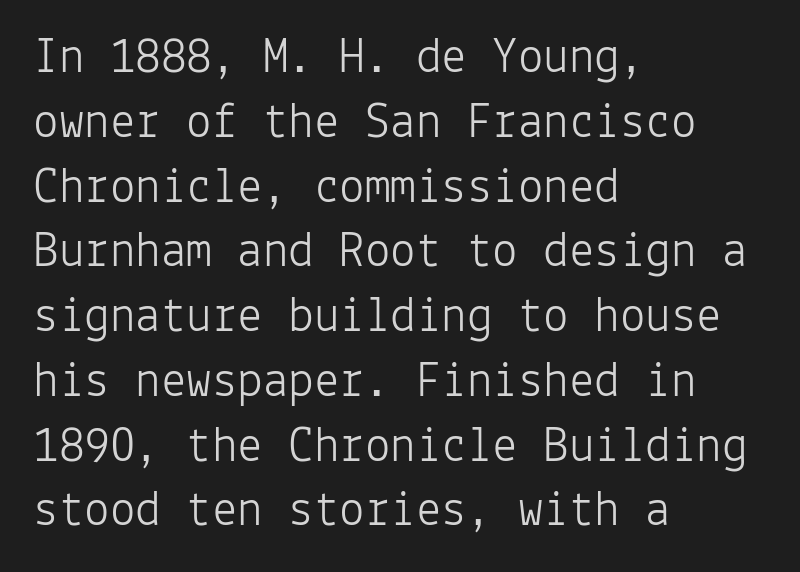
The image shows 51 px light sans-serif type, upright, monospaced; set left-aligned, normal line spacing (1.27x), normal letter spacing, not underlined; low stroke contrast and a medium x-height.
